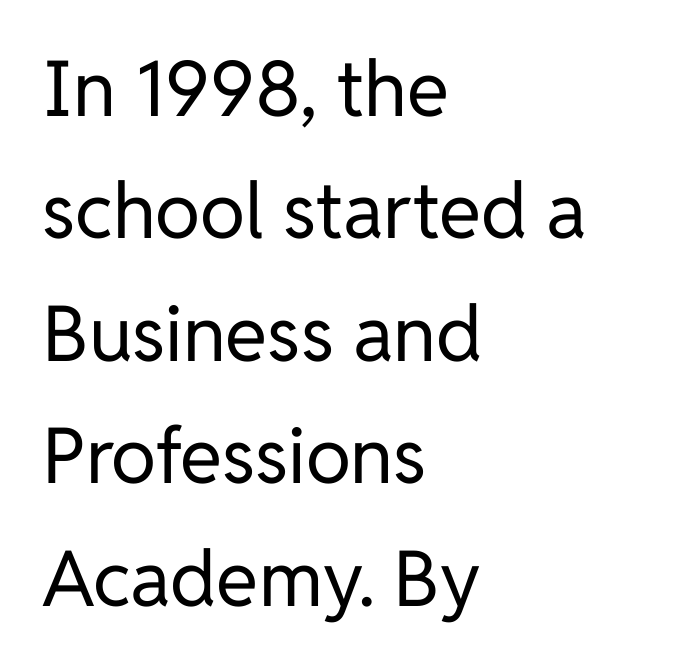
Q: Is the text bold? A: No.
Q: Is the text italic (slanted)? A: No, it is upright.
Q: Is the typeface a serif or a sans-serif typeface? A: Sans-serif.
Q: Is the text underlined? A: No.
Q: How is the paragraph aligned? A: Left-aligned.
Q: Is the spacing between letters normal or unusually wide? A: Normal.
Q: Is the spacing between lines tight, normal or loose? A: Normal.
Q: Width (condensed, normal, or wide)? A: Normal.
Q: Stroke contrast? A: Low.
Q: x-height? A: Medium.
Q: Monospaced? A: No.
